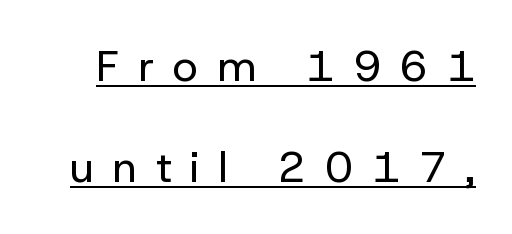
Q: Is the text bold? A: No.
Q: Is the text italic (slanted)? A: No, it is upright.
Q: Is the typeface a serif or a sans-serif typeface? A: Sans-serif.
Q: Is the text underlined? A: Yes.
Q: Is the spacing between letters normal or unusually wide? A: Unusually wide.
Q: Is the spacing between lines tight, normal or loose? A: Loose.
Q: Width (condensed, normal, or wide)? A: Normal.
Q: Stroke contrast? A: Low.
Q: x-height? A: Medium.
Q: Monospaced? A: No.
